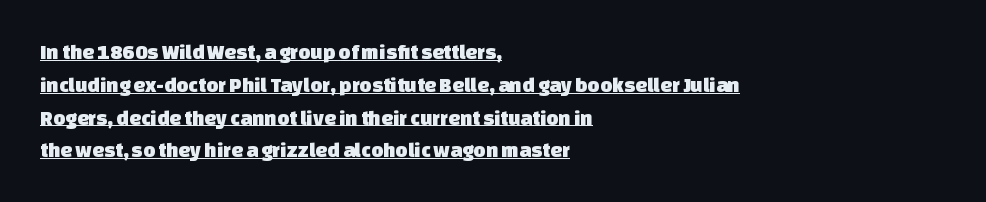
The image shows 21 px text type; set left-aligned, normal line spacing (1.56x), normal letter spacing, underlined.
